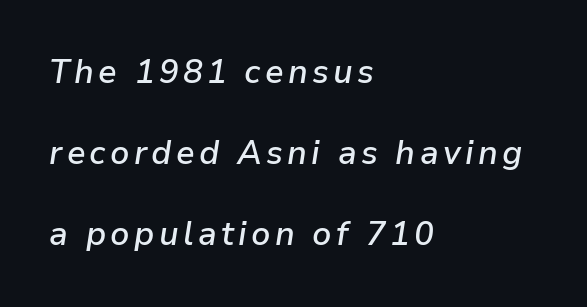
The image shows 33 px semibold type, italic (leaning right); set left-aligned, loose line spacing (2.46x), not underlined; low stroke contrast and a medium x-height.
